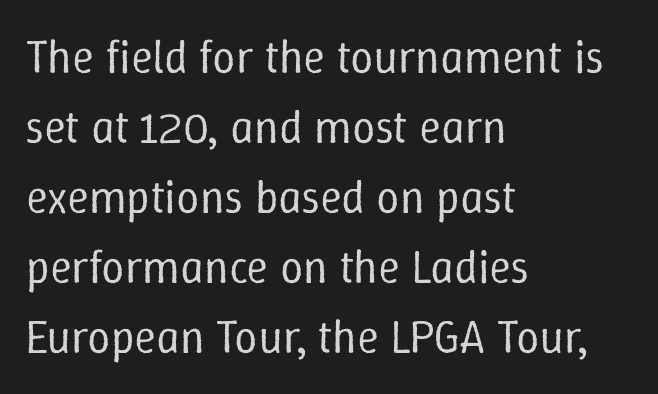
Q: Is the text bold? A: No.
Q: Is the text italic (slanted)? A: No, it is upright.
Q: Is the text underlined? A: No.
Q: How is the paragraph aligned? A: Left-aligned.
Q: Is the spacing between letters normal or unusually wide? A: Normal.
Q: Is the spacing between lines tight, normal or loose? A: Normal.
Q: Width (condensed, normal, or wide)? A: Normal.
Q: Stroke contrast? A: Low.
Q: x-height? A: Medium.
Q: Monospaced? A: No.
